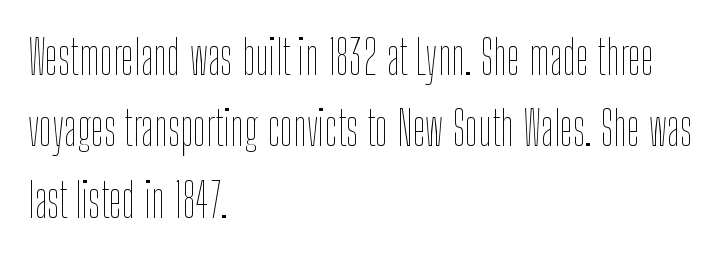
No italicization has been applied; the sample stays upright. Stroke mass is kept to a normal reading level or below. A typesetter would call this leading conventional body-copy spacing. The baseline area is clear. Looks like regular typesetting: each glyph gets only the width it needs. Visually the block forms a straight wall on the left and a jagged coastline on the right.
